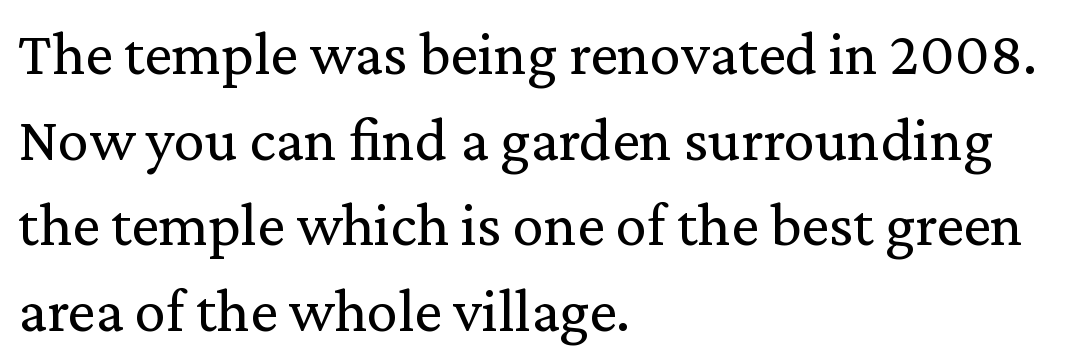
{"serif": "yes", "italic": "no", "bold": "no", "weight": "regular", "width": "normal", "stroke_contrast": "medium", "x_height": "medium", "monospaced": "no", "underline": "no", "align": "left", "line_spacing": "normal", "line_spacing_ratio": 1.38, "letter_spacing": "normal", "letter_spacing_em": 0.0, "glyph_px": 62}
